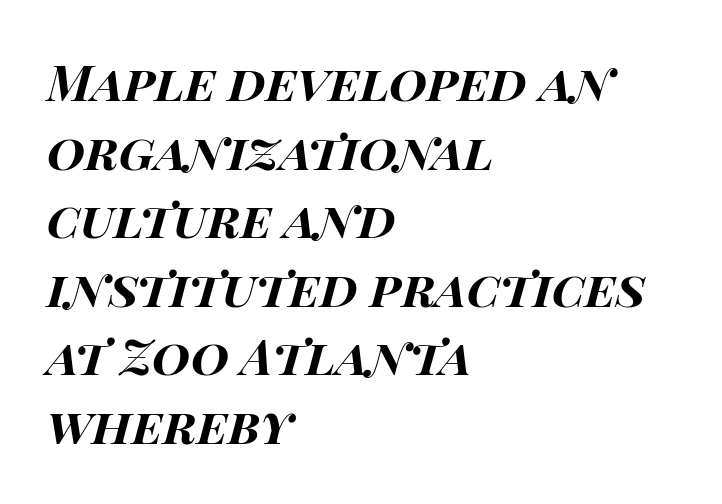
The image shows 49 px bold, wide type, italic (leaning right); set left-aligned, normal line spacing (1.4x), normal letter spacing, not underlined; high stroke contrast and a large x-height.
